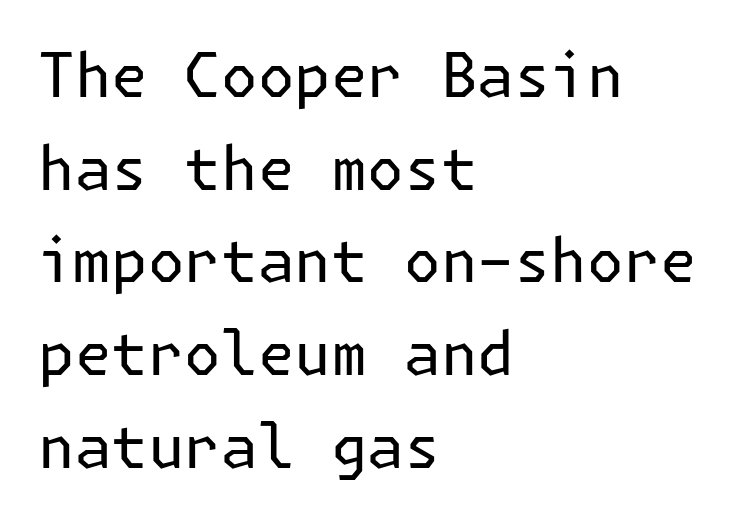
Q: Is the text bold? A: No.
Q: Is the text italic (slanted)? A: No, it is upright.
Q: Is the typeface a serif or a sans-serif typeface? A: Sans-serif.
Q: Is the text underlined? A: No.
Q: How is the paragraph aligned? A: Left-aligned.
Q: Is the spacing between letters normal or unusually wide? A: Normal.
Q: Is the spacing between lines tight, normal or loose? A: Normal.
Q: Width (condensed, normal, or wide)? A: Normal.
Q: Stroke contrast? A: Low.
Q: x-height? A: Medium.
